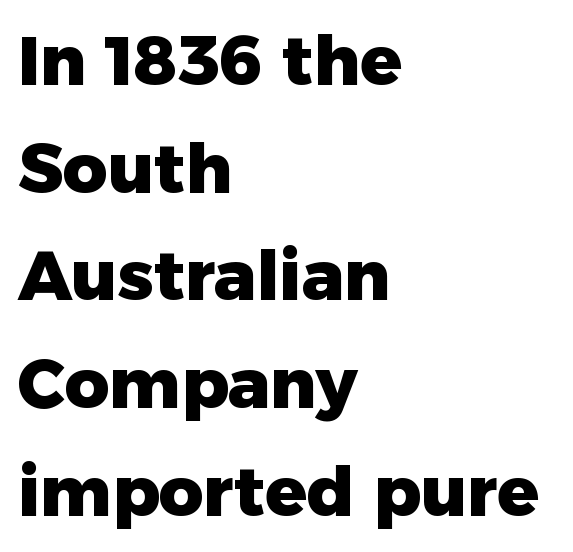
Q: Is the text bold? A: Yes.
Q: Is the text italic (slanted)? A: No, it is upright.
Q: Is the typeface a serif or a sans-serif typeface? A: Sans-serif.
Q: Is the text underlined? A: No.
Q: How is the paragraph aligned? A: Left-aligned.
Q: Is the spacing between letters normal or unusually wide? A: Normal.
Q: Is the spacing between lines tight, normal or loose? A: Normal.
Q: Width (condensed, normal, or wide)? A: Normal.
Q: Stroke contrast? A: Low.
Q: x-height? A: Medium.
Q: Monospaced? A: No.
